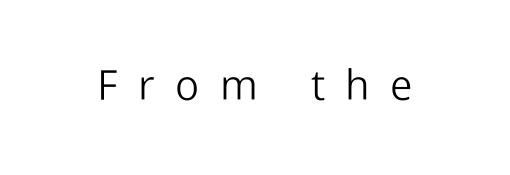
{"serif": "no", "italic": "no", "bold": "no", "weight": "light", "width": "normal", "stroke_contrast": "low", "x_height": "medium", "monospaced": "no", "underline": "no", "letter_spacing": "wide", "letter_spacing_em": 0.49, "glyph_px": 42}
